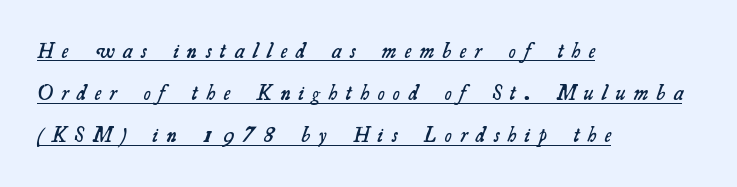
{"bold": "semi", "underline": "yes", "align": "left", "line_spacing": "loose", "line_spacing_ratio": 2.01, "letter_spacing": "wide", "letter_spacing_em": 0.41, "glyph_px": 21}
